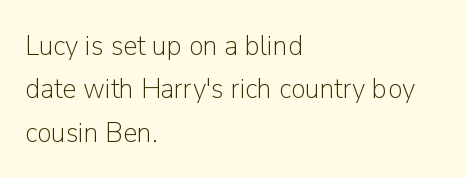
These glyphs show unthickened strokes, regular width or finer. Check where the strokes stop: nothing finishes them off — pure sans. Is this a fixed-width face? No — the glyphs have proportional, varying widths. Horizontally, the lines are justified to the leading edge only. Descenders are the only things crossing below the line.
